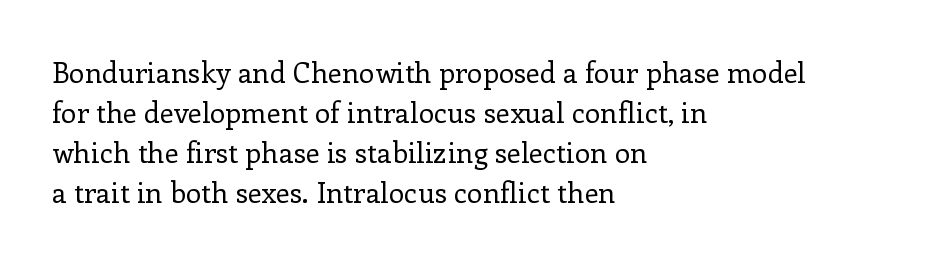
Q: Is the text bold? A: No.
Q: Is the text italic (slanted)? A: No, it is upright.
Q: Is the typeface a serif or a sans-serif typeface? A: Serif.
Q: Is the text underlined? A: No.
Q: How is the paragraph aligned? A: Left-aligned.
Q: Is the spacing between letters normal or unusually wide? A: Normal.
Q: Is the spacing between lines tight, normal or loose? A: Normal.
Q: Width (condensed, normal, or wide)? A: Normal.
Q: Stroke contrast? A: Low.
Q: x-height? A: Medium.
Q: Monospaced? A: No.
